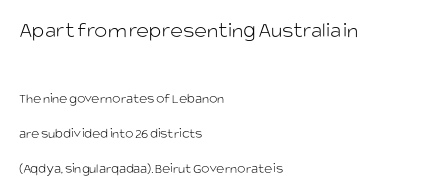
{"italic": "no", "bold": "no", "underline": "no", "align": "left", "line_spacing": "loose", "line_spacing_ratio": 2.49, "letter_spacing": "normal", "letter_spacing_em": 0.0, "larger_block": "first", "size_ratio": 1.57, "glyph_px": 22}
